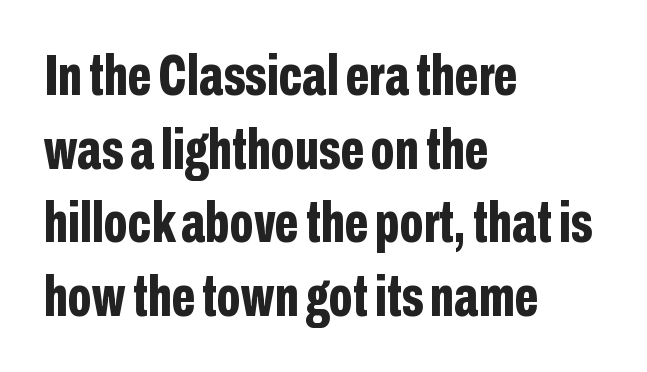
Baseline-to-baseline distance is the conventional proportion of letter height. Spacing verdict: proportional, widths tailored to each character. Plain, unruled lines of type. Plenty of ink on the page — the face is bold. Tracking here is standard; glyphs follow each other at the usual distance. Type style note: lacks serifs.
